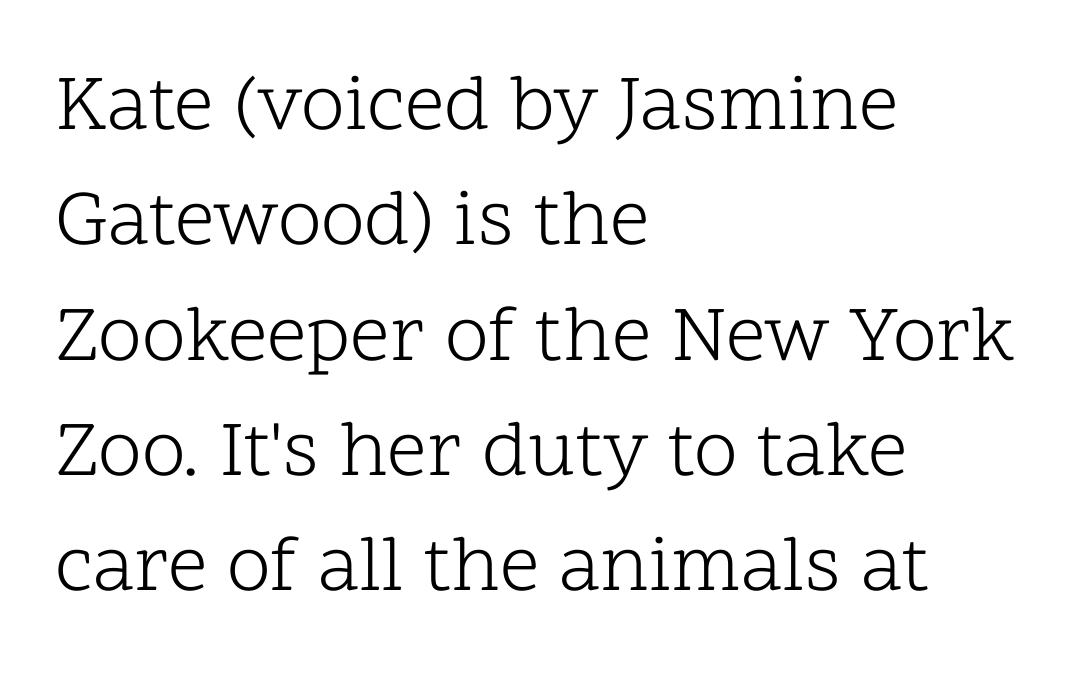
{"serif": "yes", "italic": "no", "bold": "no", "weight": "light", "width": "normal", "stroke_contrast": "low", "x_height": "medium", "monospaced": "no", "underline": "no", "align": "left", "line_spacing": "normal", "line_spacing_ratio": 1.46, "letter_spacing": "normal", "letter_spacing_em": 0.0, "glyph_px": 79}
